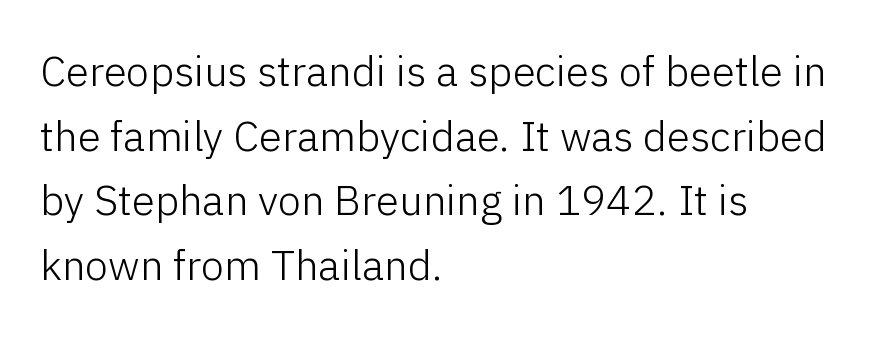
{"serif": "no", "italic": "no", "bold": "no", "weight": "light", "width": "normal", "stroke_contrast": "low", "x_height": "medium", "monospaced": "no", "underline": "no", "align": "left", "line_spacing": "normal", "line_spacing_ratio": 1.54, "letter_spacing": "normal", "letter_spacing_em": 0.0, "glyph_px": 42}
